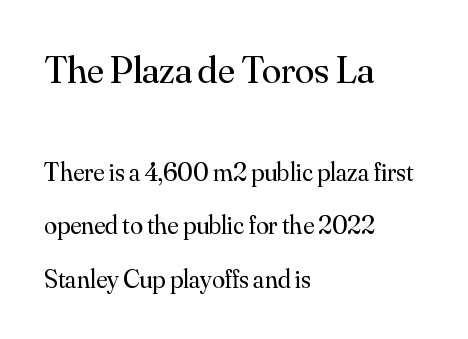
Q: Is the text bold? A: No.
Q: Is the text italic (slanted)? A: No, it is upright.
Q: Is the typeface a serif or a sans-serif typeface? A: Serif.
Q: Is the text underlined? A: No.
Q: How is the paragraph aligned? A: Left-aligned.
Q: Is the spacing between letters normal or unusually wide? A: Normal.
Q: Is the spacing between lines tight, normal or loose? A: Loose.
Q: Which block of text is set in a larger size, the first (top) or the second (bottom)? A: The first (top) one.
Q: Width (condensed, normal, or wide)? A: Normal.
Q: Stroke contrast? A: Medium.
Q: x-height? A: Small.
Q: Monospaced? A: No.
